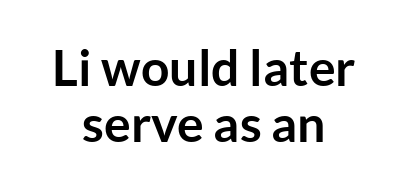
The image shows 50 px semibold sans-serif type, upright; set centered, tight line spacing (1.13x), normal letter spacing, not underlined; low stroke contrast and a medium x-height.
